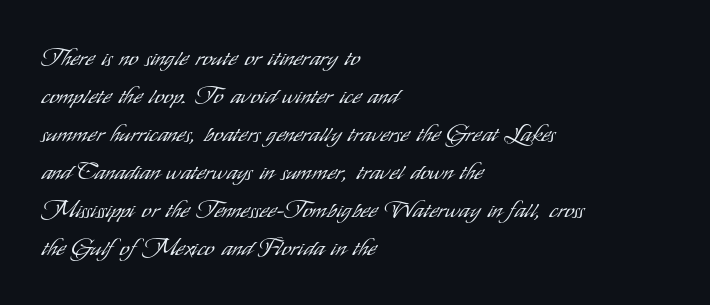
{"bold": "no", "underline": "no", "align": "left", "line_spacing": "normal", "line_spacing_ratio": 1.58, "letter_spacing": "normal", "letter_spacing_em": 0.0, "glyph_px": 24}
